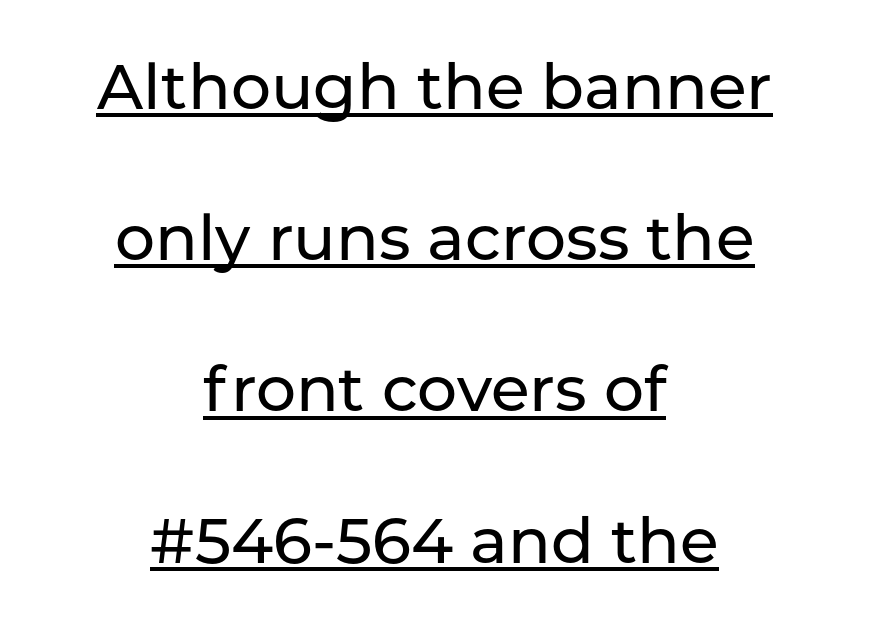
Q: Is the text italic (slanted)? A: No, it is upright.
Q: Is the typeface a serif or a sans-serif typeface? A: Sans-serif.
Q: Is the text underlined? A: Yes.
Q: How is the paragraph aligned? A: Centered.
Q: Is the spacing between letters normal or unusually wide? A: Normal.
Q: Is the spacing between lines tight, normal or loose? A: Loose.
Q: Width (condensed, normal, or wide)? A: Normal.
Q: Stroke contrast? A: Low.
Q: x-height? A: Medium.
Q: Monospaced? A: No.
